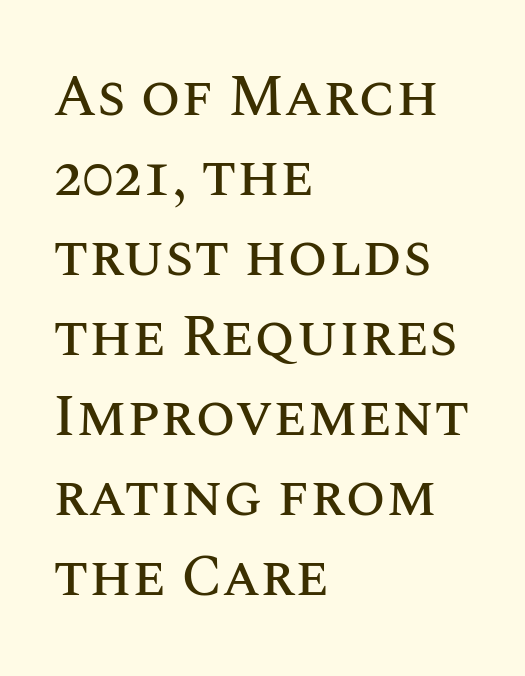
Q: Is the text italic (slanted)? A: No, it is upright.
Q: Is the text underlined? A: No.
Q: How is the paragraph aligned? A: Left-aligned.
Q: Is the spacing between letters normal or unusually wide? A: Normal.
Q: Is the spacing between lines tight, normal or loose? A: Normal.
Q: Width (condensed, normal, or wide)? A: Normal.
Q: Stroke contrast? A: Medium.
Q: x-height? A: Large.
Q: Monospaced? A: No.
